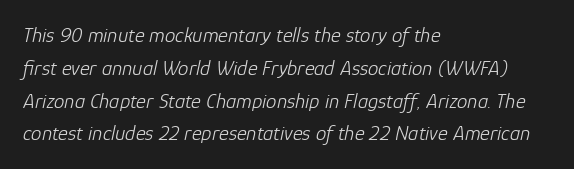
The image shows 21 px text type, italic (leaning right); set left-aligned, normal line spacing (1.56x), normal letter spacing, not underlined.
